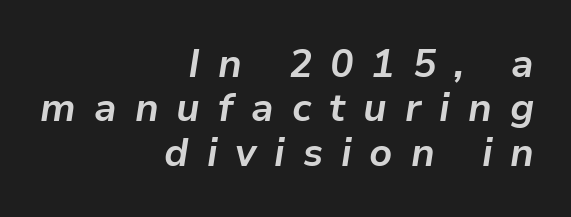
The image shows 39 px bold type, italic (leaning right); set right-aligned, tight line spacing (1.14x), unusually wide letter spacing (+0.46 em), not underlined; low stroke contrast and a medium x-height.
